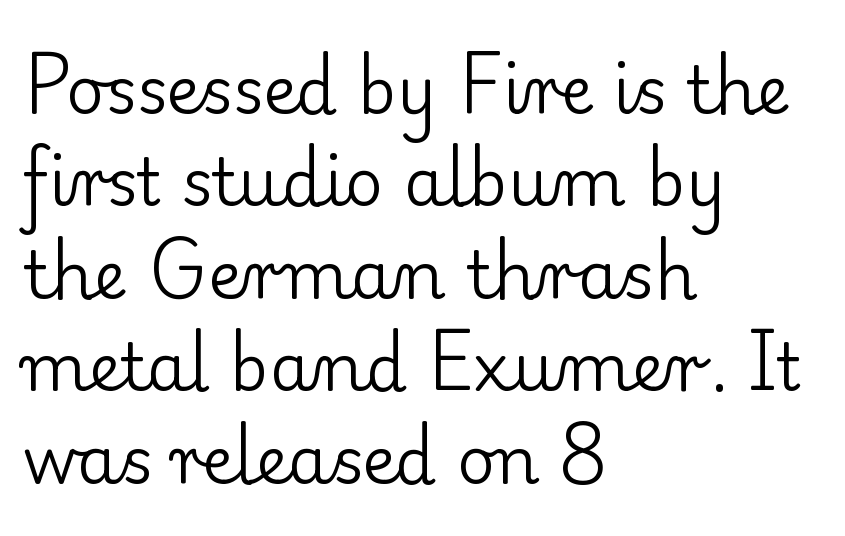
Q: Is the text bold? A: No.
Q: Is the text italic (slanted)? A: No, it is upright.
Q: Is the typeface a serif or a sans-serif typeface? A: Serif.
Q: Is the text underlined? A: No.
Q: How is the paragraph aligned? A: Left-aligned.
Q: Is the spacing between letters normal or unusually wide? A: Normal.
Q: Is the spacing between lines tight, normal or loose? A: Normal.
Q: Width (condensed, normal, or wide)? A: Normal.
Q: Stroke contrast? A: Low.
Q: x-height? A: Small.
Q: Monospaced? A: No.
